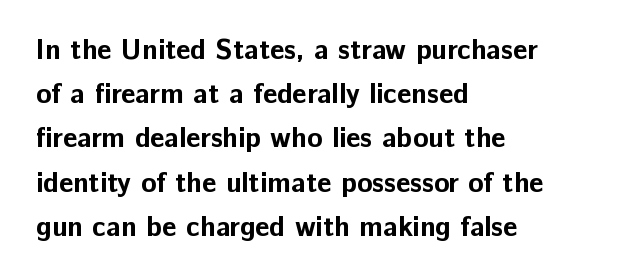
Q: Is the text bold? A: Yes.
Q: Is the text italic (slanted)? A: No, it is upright.
Q: Is the typeface a serif or a sans-serif typeface? A: Sans-serif.
Q: Is the text underlined? A: No.
Q: How is the paragraph aligned? A: Left-aligned.
Q: Is the spacing between letters normal or unusually wide? A: Normal.
Q: Is the spacing between lines tight, normal or loose? A: Normal.
Q: Width (condensed, normal, or wide)? A: Normal.
Q: Stroke contrast? A: Low.
Q: x-height? A: Medium.
Q: Monospaced? A: No.
